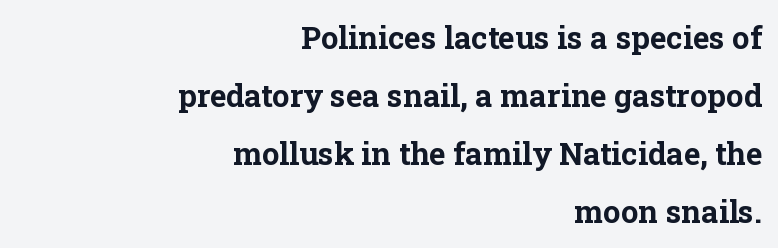
Q: Is the text bold? A: Yes.
Q: Is the text italic (slanted)? A: No, it is upright.
Q: Is the typeface a serif or a sans-serif typeface? A: Serif.
Q: Is the text underlined? A: No.
Q: How is the paragraph aligned? A: Right-aligned.
Q: Is the spacing between letters normal or unusually wide? A: Normal.
Q: Width (condensed, normal, or wide)? A: Normal.
Q: Stroke contrast? A: Low.
Q: x-height? A: Medium.
Q: Monospaced? A: No.
